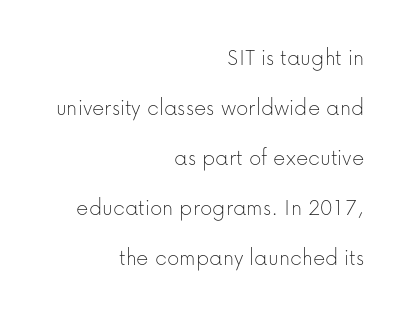
The image shows 24 px text type, upright; set right-aligned, loose line spacing (2.08x), normal letter spacing, not underlined.
